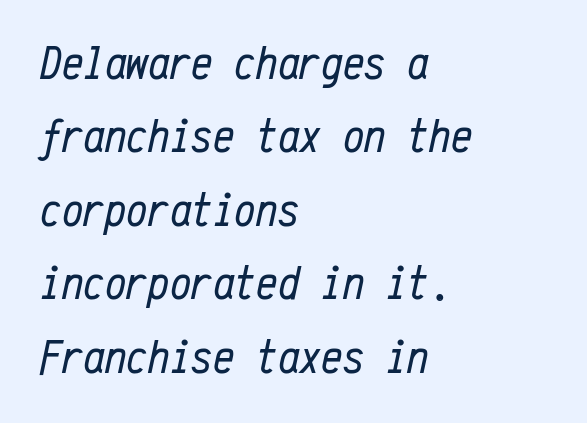
Horizontal alignment here is leftward, the default for most running prose. These lines keep a tight, regular rhythm from letter to letter. Reading down the column, the eye jumps a familiar distance to each next line. The baseline area is clear. The characters are drawn with everyday or finer stroke widths. Designer's note — italics engaged.
